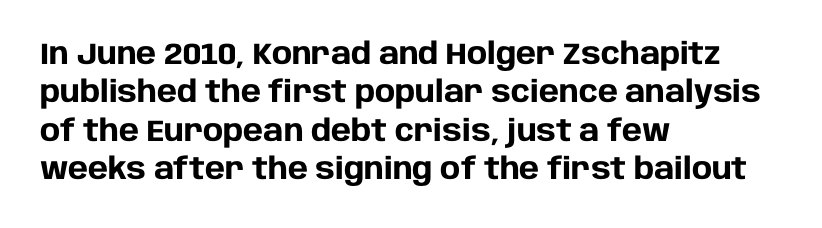
Q: Is the text bold? A: Yes.
Q: Is the text italic (slanted)? A: No, it is upright.
Q: Is the typeface a serif or a sans-serif typeface? A: Sans-serif.
Q: Is the text underlined? A: No.
Q: How is the paragraph aligned? A: Left-aligned.
Q: Is the spacing between letters normal or unusually wide? A: Normal.
Q: Is the spacing between lines tight, normal or loose? A: Normal.
Q: Width (condensed, normal, or wide)? A: Normal.
Q: Stroke contrast? A: Low.
Q: x-height? A: Large.
Q: Monospaced? A: No.
